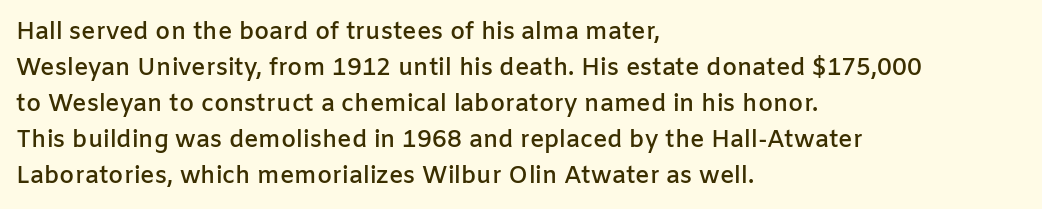
The type is set solid horizontally, with unmodified tracking. The space beneath each line is pristine and unruled. The passage shown stacks its lines at a standard gap. Visually the block forms a straight wall on the left and a jagged coastline on the right. The characters look somewhat weighty, a semibold short of true bold.
